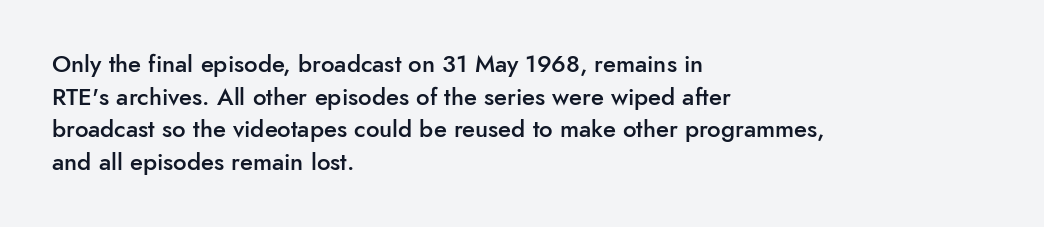
The image shows 24 px text type, upright; set left-aligned, normal line spacing (1.36x), normal letter spacing, not underlined.
